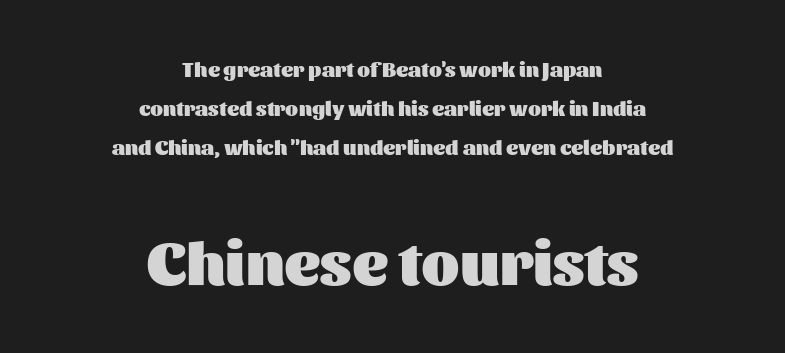
{"serif": "no", "italic": "no", "bold": "yes", "weight": "heavy", "width": "normal", "stroke_contrast": "medium", "x_height": "medium", "monospaced": "no", "underline": "no", "align": "center", "line_spacing_ratio": 1.85, "letter_spacing": "normal", "letter_spacing_em": 0.0, "larger_block": "second", "size_ratio": 2.95, "glyph_px": 62}
